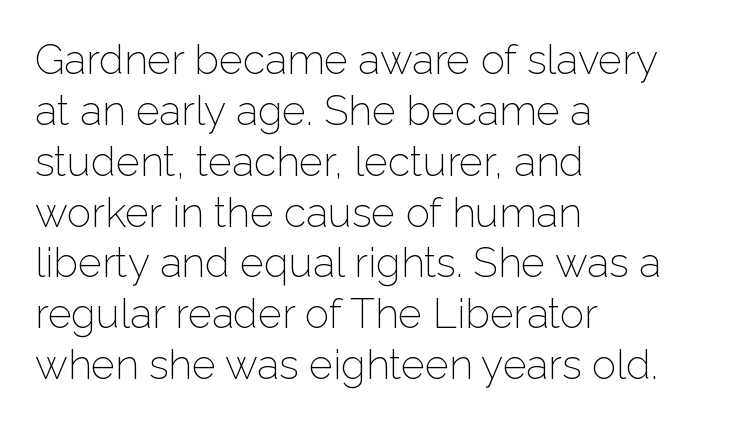
The image shows 41 px light sans-serif type, upright; set left-aligned, line spacing 1.24x, normal letter spacing, not underlined; low stroke contrast and a medium x-height.
